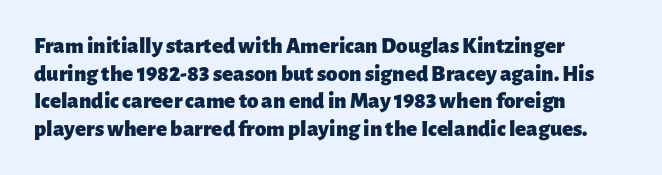
{"italic": "no", "bold": "yes", "underline": "no", "align": "left", "line_spacing_ratio": 1.2, "letter_spacing": "normal", "letter_spacing_em": 0.0, "glyph_px": 23}
